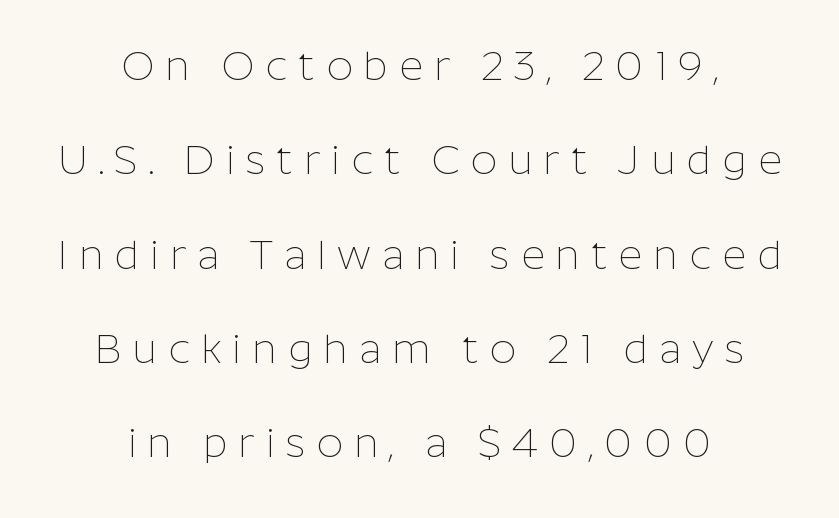
Q: Is the text bold? A: No.
Q: Is the text italic (slanted)? A: No, it is upright.
Q: Is the typeface a serif or a sans-serif typeface? A: Sans-serif.
Q: Is the text underlined? A: No.
Q: How is the paragraph aligned? A: Centered.
Q: Is the spacing between letters normal or unusually wide? A: Unusually wide.
Q: Is the spacing between lines tight, normal or loose? A: Loose.
Q: Width (condensed, normal, or wide)? A: Normal.
Q: Stroke contrast? A: Low.
Q: x-height? A: Medium.
Q: Monospaced? A: No.
